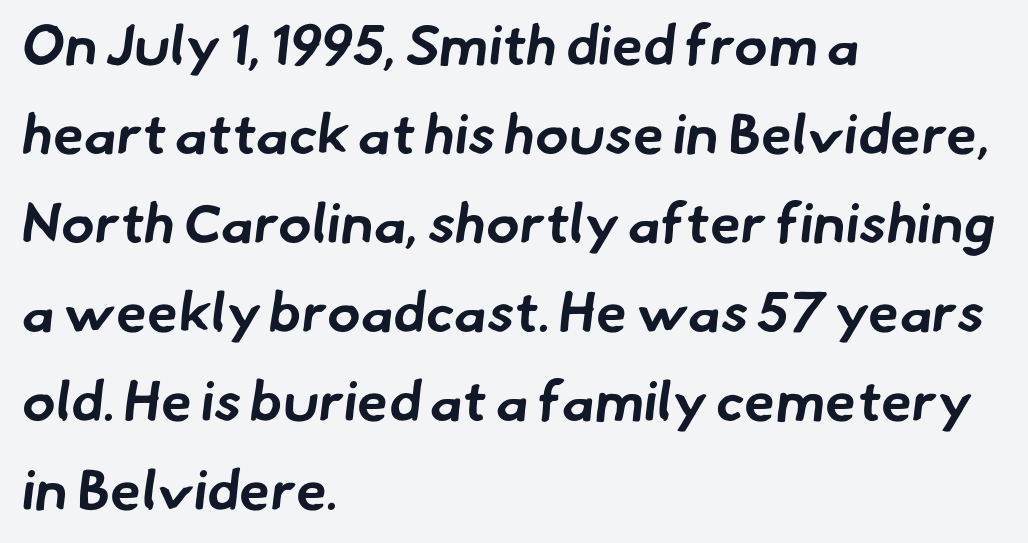
You could call the tracking neutral — neither tight nor loose. The rendering shows plain stroke endings on the letterforms — a sans-serif design. Proportional: the letters do not fall into vertical columns. Pretty heavy lettering here — definitely bold.
